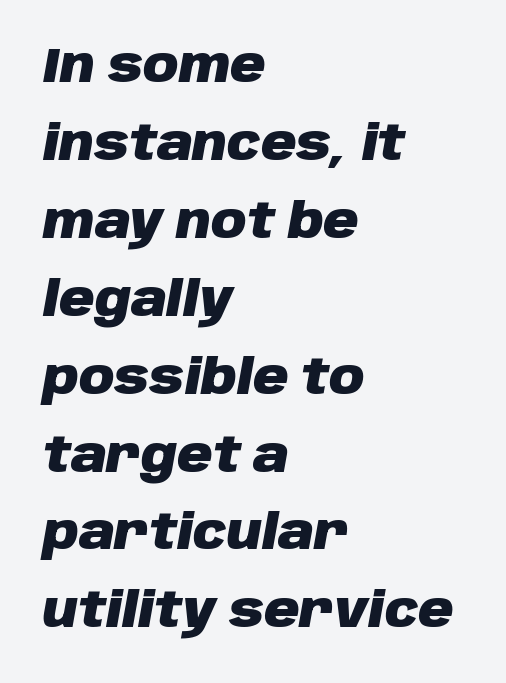
Q: Is the text bold? A: Yes.
Q: Is the text italic (slanted)? A: Yes, it leans right by about 10 degrees.
Q: Is the text underlined? A: No.
Q: How is the paragraph aligned? A: Left-aligned.
Q: Is the spacing between letters normal or unusually wide? A: Normal.
Q: Is the spacing between lines tight, normal or loose? A: Normal.
Q: Width (condensed, normal, or wide)? A: Normal.
Q: Stroke contrast? A: Low.
Q: x-height? A: Large.
Q: Monospaced? A: No.
